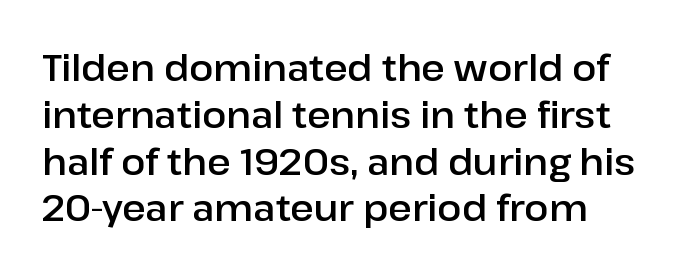
Q: Is the text italic (slanted)? A: No, it is upright.
Q: Is the typeface a serif or a sans-serif typeface? A: Sans-serif.
Q: Is the text underlined? A: No.
Q: How is the paragraph aligned? A: Left-aligned.
Q: Is the spacing between letters normal or unusually wide? A: Normal.
Q: Is the spacing between lines tight, normal or loose? A: Normal.
Q: Width (condensed, normal, or wide)? A: Normal.
Q: Stroke contrast? A: Low.
Q: x-height? A: Medium.
Q: Monospaced? A: No.
